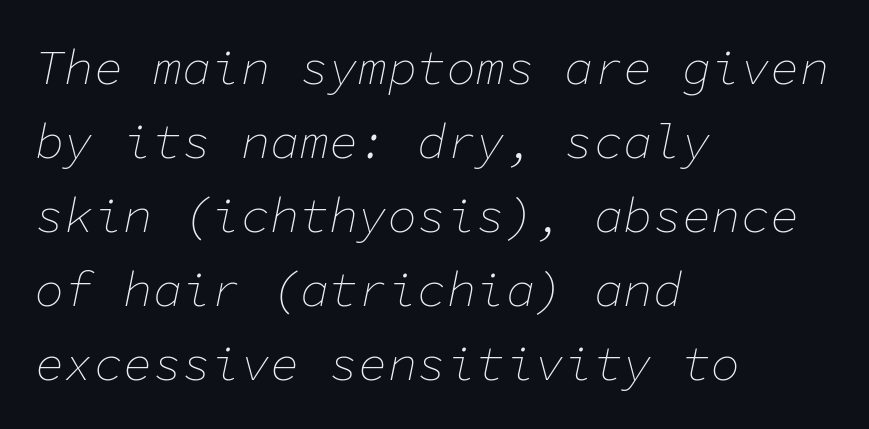
Q: Is the text bold? A: No.
Q: Is the text italic (slanted)? A: Yes, it leans right by about 11 degrees.
Q: Is the text underlined? A: No.
Q: How is the paragraph aligned? A: Left-aligned.
Q: Is the spacing between letters normal or unusually wide? A: Normal.
Q: Is the spacing between lines tight, normal or loose? A: Normal.
Q: Width (condensed, normal, or wide)? A: Normal.
Q: Stroke contrast? A: Low.
Q: x-height? A: Medium.
Q: Monospaced? A: Yes.
